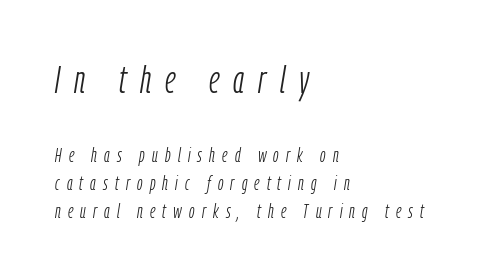
In terms of letterspacing, this is a distinctly airy, spread setting. Regarding leading, the lines here are spaced in the standard way. Horizontal alignment here is leftward, the default for most running prose. Stroke thickness stays within the range of a standard reading face or lighter. Anything drawn beneath the words? Only blank space.
